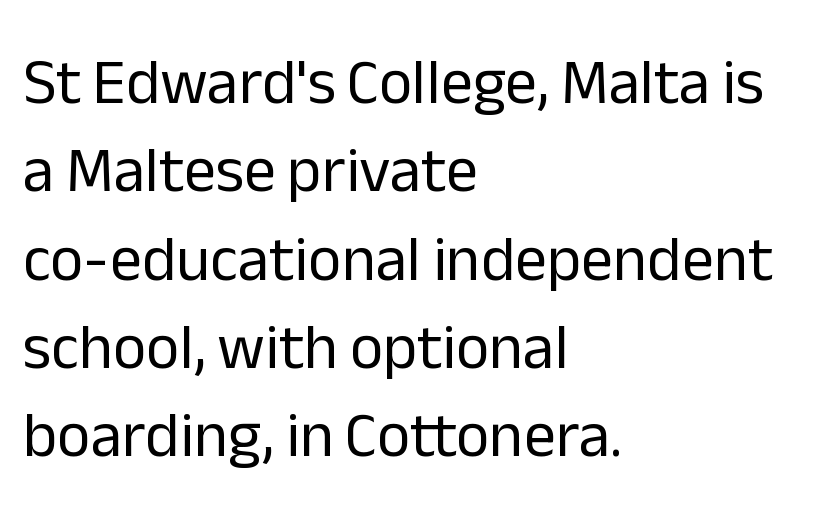
{"serif": "no", "italic": "no", "bold": "no", "weight": "regular", "width": "normal", "stroke_contrast": "low", "x_height": "medium", "monospaced": "no", "underline": "no", "align": "left", "line_spacing": "normal", "line_spacing_ratio": 1.38, "letter_spacing": "normal", "letter_spacing_em": 0.0, "glyph_px": 64}
